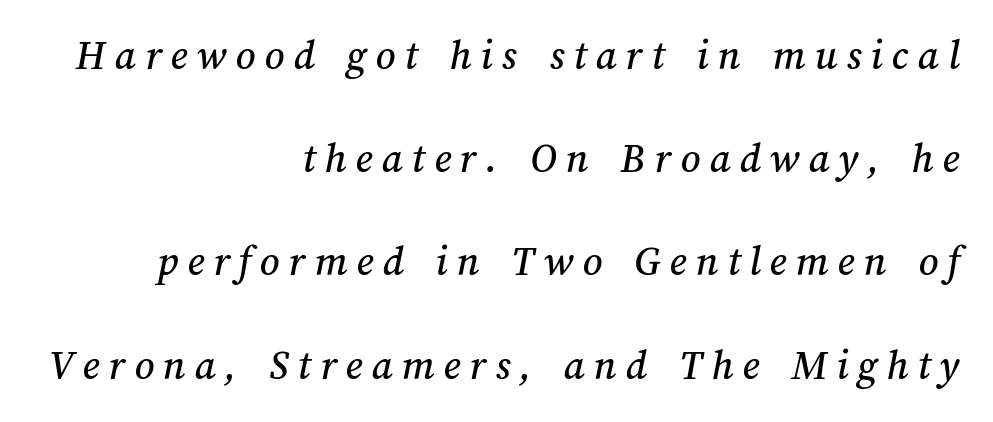
The image shows 43 px text type; set right-aligned, loose line spacing (2.4x), unusually wide letter spacing (+0.21 em), not underlined; medium stroke contrast and a medium x-height.
